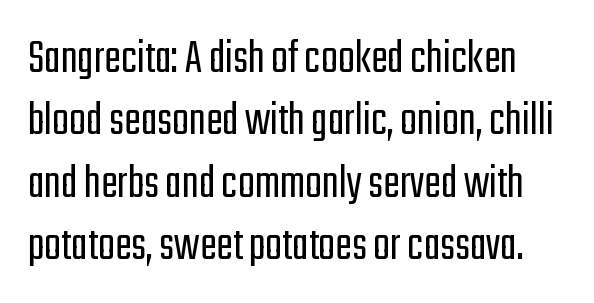
The letters sit at their default tracking, neither squeezed nor spread. Whoever set this chose a conventional vertical rhythm. A quiet, ordinary-to-light weight characterises the typeface. The letters advance in unequal steps, a hallmark of proportional type. The type sits square on the baseline with zero lean.
